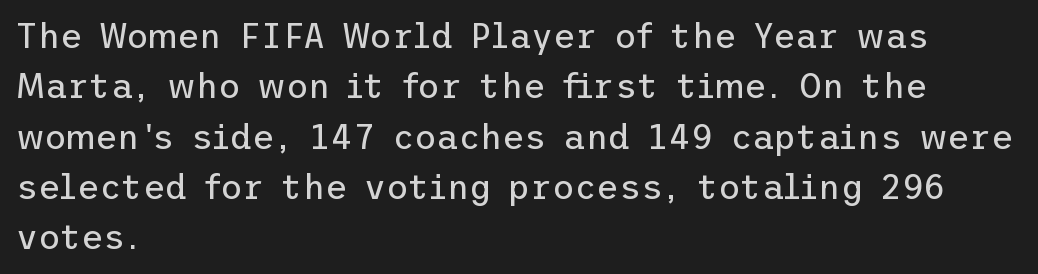
Q: Is the text bold? A: No.
Q: Is the text italic (slanted)? A: No, it is upright.
Q: Is the typeface a serif or a sans-serif typeface? A: Sans-serif.
Q: Is the text underlined? A: No.
Q: How is the paragraph aligned? A: Left-aligned.
Q: Is the spacing between letters normal or unusually wide? A: Normal.
Q: Is the spacing between lines tight, normal or loose? A: Normal.
Q: Width (condensed, normal, or wide)? A: Normal.
Q: Stroke contrast? A: Low.
Q: x-height? A: Medium.
